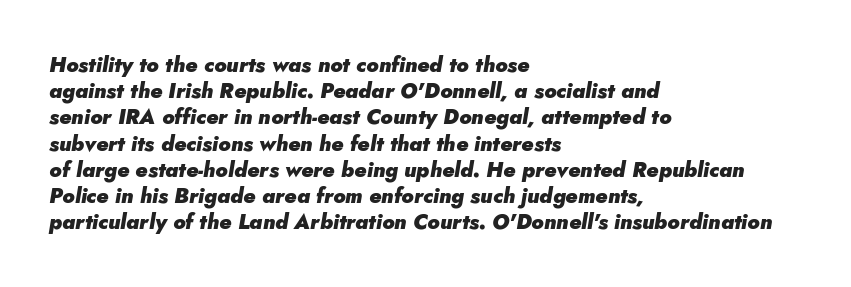
The passage is arranged the way most books set body copy — flush left. Emphasis-style slanted type is in use. Check under the words: just untouched page. The block of text has a typical density, with ordinary space between rows.
